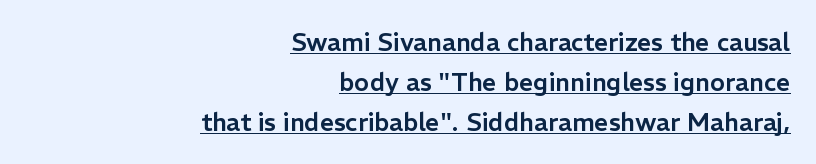
Q: Is the text italic (slanted)? A: No, it is upright.
Q: Is the text underlined? A: Yes.
Q: How is the paragraph aligned? A: Right-aligned.
Q: Is the spacing between letters normal or unusually wide? A: Normal.
Q: Is the spacing between lines tight, normal or loose? A: Normal.
